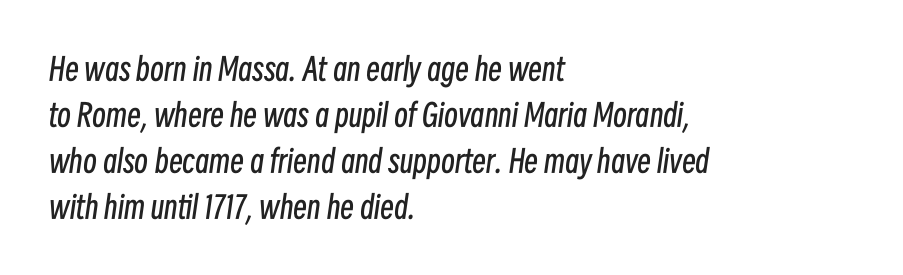
{"italic": "yes", "lean": "right", "slant_degrees": 8, "bold": "no", "weight": "regular", "width": "condensed", "stroke_contrast": "low", "x_height": "medium", "monospaced": "no", "underline": "no", "align": "left", "line_spacing": "normal", "line_spacing_ratio": 1.48, "letter_spacing": "normal", "letter_spacing_em": 0.0, "glyph_px": 31}
